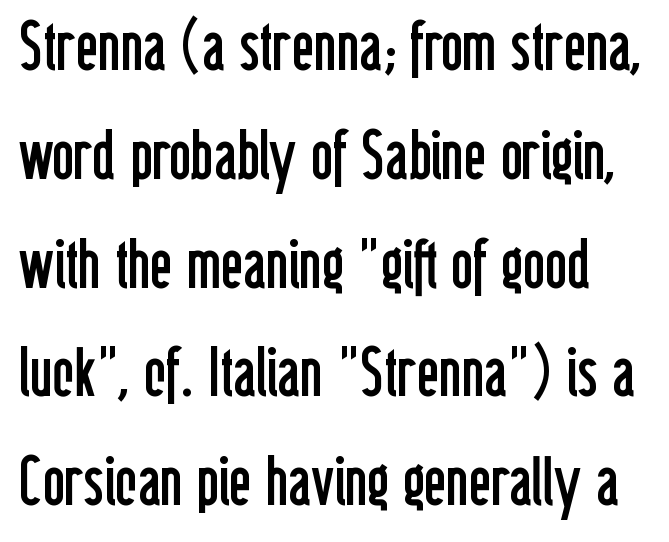
Q: Is the text bold? A: No.
Q: Is the text italic (slanted)? A: No, it is upright.
Q: Is the typeface a serif or a sans-serif typeface? A: Sans-serif.
Q: Is the text underlined? A: No.
Q: Is the spacing between letters normal or unusually wide? A: Normal.
Q: Is the spacing between lines tight, normal or loose? A: Normal.
Q: Width (condensed, normal, or wide)? A: Condensed.
Q: Stroke contrast? A: Low.
Q: x-height? A: Medium.
Q: Monospaced? A: No.
